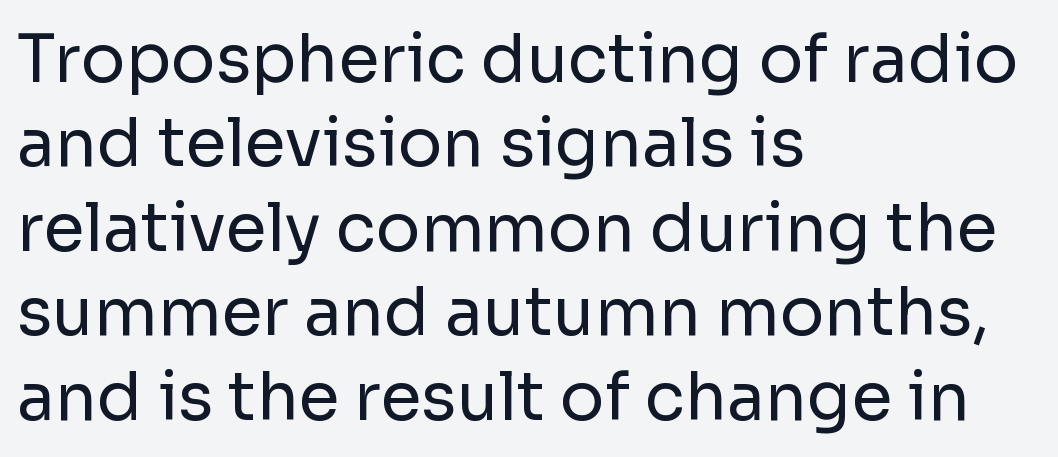
{"serif": "no", "italic": "no", "bold": "no", "weight": "regular", "width": "normal", "stroke_contrast": "low", "x_height": "medium", "monospaced": "no", "underline": "no", "align": "left", "line_spacing": "normal", "line_spacing_ratio": 1.28, "letter_spacing": "normal", "letter_spacing_em": 0.0, "glyph_px": 66}
